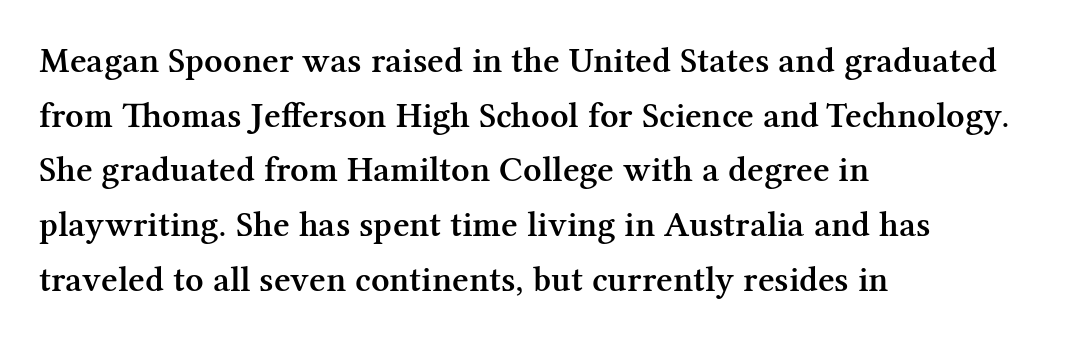
{"serif": "yes", "italic": "no", "bold": "semi", "weight": "semibold", "width": "normal", "stroke_contrast": "medium", "x_height": "medium", "monospaced": "no", "underline": "no", "align": "left", "line_spacing": "normal", "line_spacing_ratio": 1.52, "letter_spacing": "normal", "letter_spacing_em": 0.0, "glyph_px": 36}
